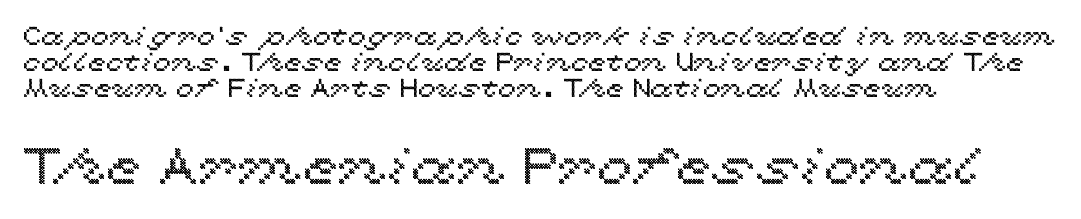
{"width": "wide", "x_height": "medium", "monospaced": "no", "underline": "no", "align": "left", "line_spacing": "tight", "line_spacing_ratio": 1.0, "letter_spacing": "normal", "letter_spacing_em": 0.0, "larger_block": "second", "size_ratio": 1.96, "glyph_px": 51}
